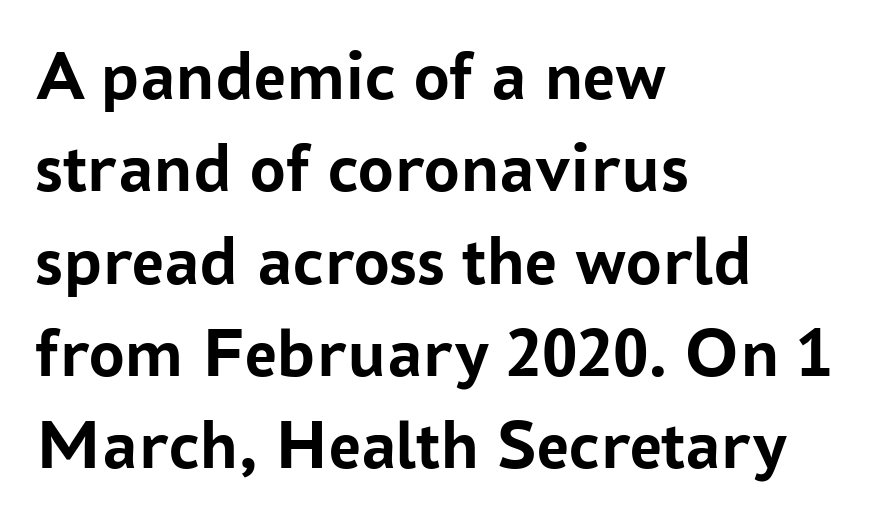
The image shows 71 px semibold sans-serif type, upright; set left-aligned, normal line spacing (1.3x), normal letter spacing, not underlined; low stroke contrast and a medium x-height.
